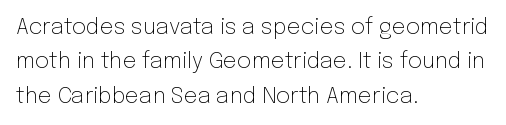
Q: Is the text bold? A: No.
Q: Is the text italic (slanted)? A: No, it is upright.
Q: Is the text underlined? A: No.
Q: How is the paragraph aligned? A: Left-aligned.
Q: Is the spacing between letters normal or unusually wide? A: Normal.
Q: Is the spacing between lines tight, normal or loose? A: Normal.
